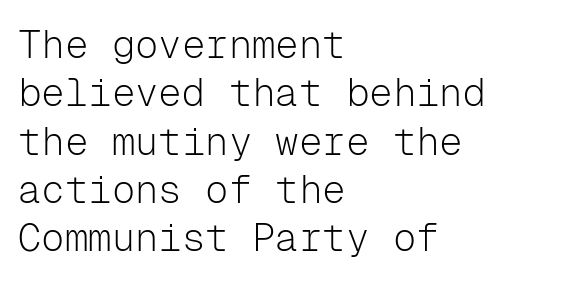
Q: Is the text bold? A: No.
Q: Is the text italic (slanted)? A: No, it is upright.
Q: Is the typeface a serif or a sans-serif typeface? A: Sans-serif.
Q: Is the text underlined? A: No.
Q: How is the paragraph aligned? A: Left-aligned.
Q: Is the spacing between letters normal or unusually wide? A: Normal.
Q: Width (condensed, normal, or wide)? A: Normal.
Q: Stroke contrast? A: Low.
Q: x-height? A: Medium.
Q: Monospaced? A: Yes.
